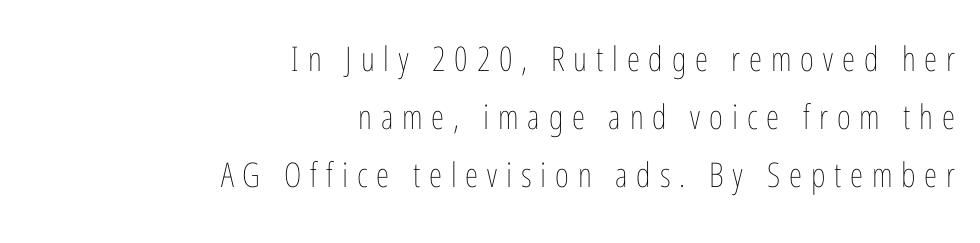
{"italic": "no", "bold": "no", "weight": "thin", "width": "condensed", "stroke_contrast": "low", "x_height": "medium", "monospaced": "no", "underline": "no", "align": "right", "line_spacing_ratio": 1.71, "letter_spacing": "wide", "letter_spacing_em": 0.26, "glyph_px": 34}
